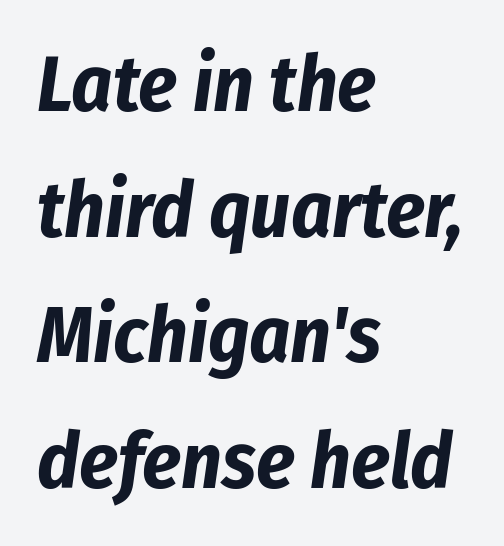
An italicized treatment has been applied to the whole sample. Baseline-to-baseline distance is the conventional proportion of letter height. The rendering uses a bold face; every stroke is thick and dark. Layout note: lines flush left. Is the letter spacing exaggerated? No — it looks like the ordinary default. Think of a printed novel: that variable character pitch is what you see here.
